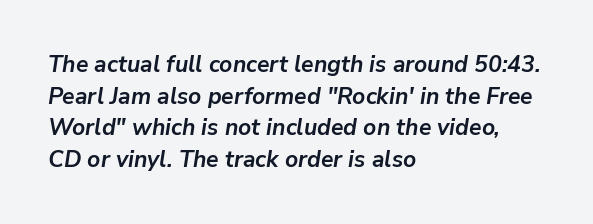
The image shows 23 px bold type, italic (leaning right); set left-aligned, normal line spacing (1.37x), normal letter spacing, not underlined.
